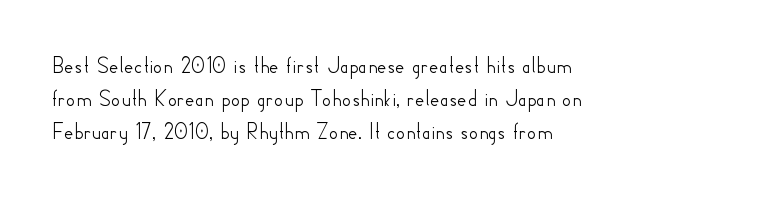
Q: Is the text italic (slanted)? A: No, it is upright.
Q: Is the text underlined? A: No.
Q: How is the paragraph aligned? A: Left-aligned.
Q: Is the spacing between letters normal or unusually wide? A: Normal.
Q: Is the spacing between lines tight, normal or loose? A: Normal.
